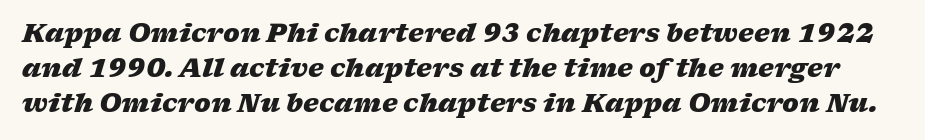
The image shows 25 px bold type, italic (leaning right); set normal line spacing (1.4x), normal letter spacing, not underlined.
